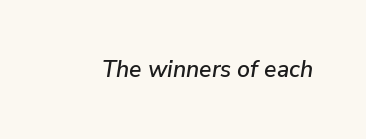
Q: Is the text italic (slanted)? A: Yes, it leans right by about 9 degrees.
Q: Is the text underlined? A: No.
Q: Is the spacing between letters normal or unusually wide? A: Normal.
